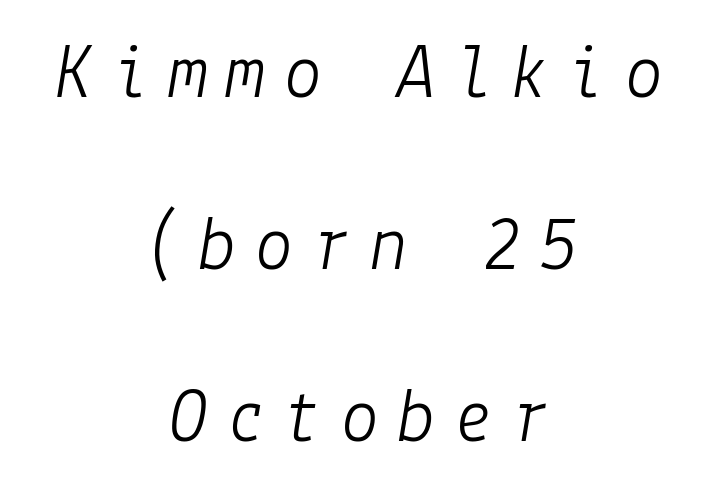
{"italic": "yes", "lean": "right", "slant_degrees": 9, "bold": "no", "weight": "light", "width": "normal", "stroke_contrast": "low", "x_height": "medium", "underline": "no", "align": "center", "line_spacing": "loose", "line_spacing_ratio": 2.18, "letter_spacing": "wide", "letter_spacing_em": 0.22, "glyph_px": 79}
